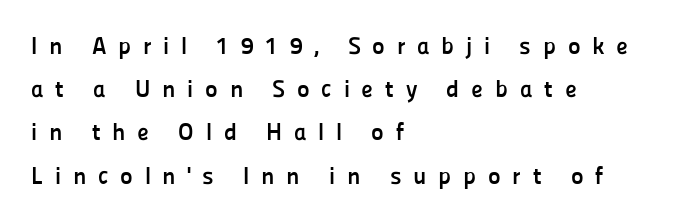
Every letter is thick-stroked: bold, no question. The rendering anchors every line to the left-hand side. Check under the words: just untouched page. Look at the tracking — it's clearly loosened, letters drifting apart. The axis of the letterforms is exactly vertical.
